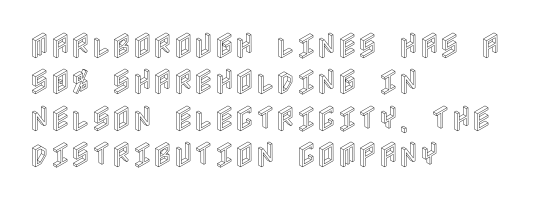
One-word summary of the alignment: left. Anything drawn beneath the words? Only blank space. Here the glyphs are tracked normally, forming tight word shapes. The typography opts for an upright posture over an oblique one. These lines sit exactly where default settings would place them.
